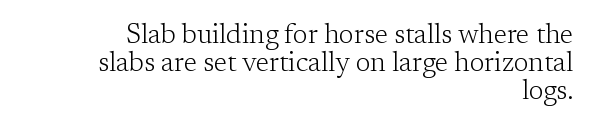
Does the copy run flush right? Yes — the right margin is perfectly even. Successive baselines arrive quickly, one right under another. Tracking value appears to be zero — textbook default spacing. A light-to-regular cut is what we see here. Each row of text sits above clean, open space.
